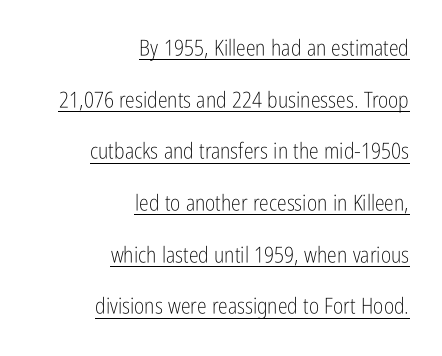
The image shows 22 px text type, upright; set right-aligned, loose line spacing (2.35x), normal letter spacing, underlined.
